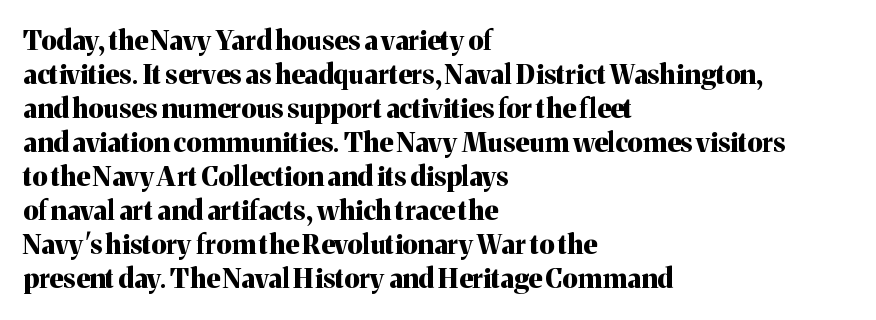
Does the weight exceed regular? Yes, all the way to bold. Short note: letters normally spaced. The space beneath each line is pristine and unruled. The typesetter chose a ragged-right arrangement here. Posture: vertical. The passage shown stacks its lines at a standard gap.
